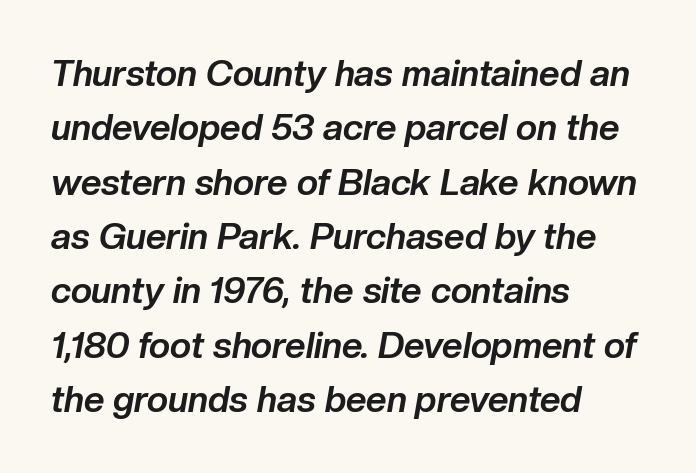
Q: Is the text bold? A: Yes.
Q: Is the text italic (slanted)? A: Yes, it leans right by about 10 degrees.
Q: Is the text underlined? A: No.
Q: How is the paragraph aligned? A: Left-aligned.
Q: Is the spacing between letters normal or unusually wide? A: Normal.
Q: Is the spacing between lines tight, normal or loose? A: Normal.
Q: Width (condensed, normal, or wide)? A: Normal.
Q: Stroke contrast? A: Low.
Q: x-height? A: Medium.
Q: Monospaced? A: No.
